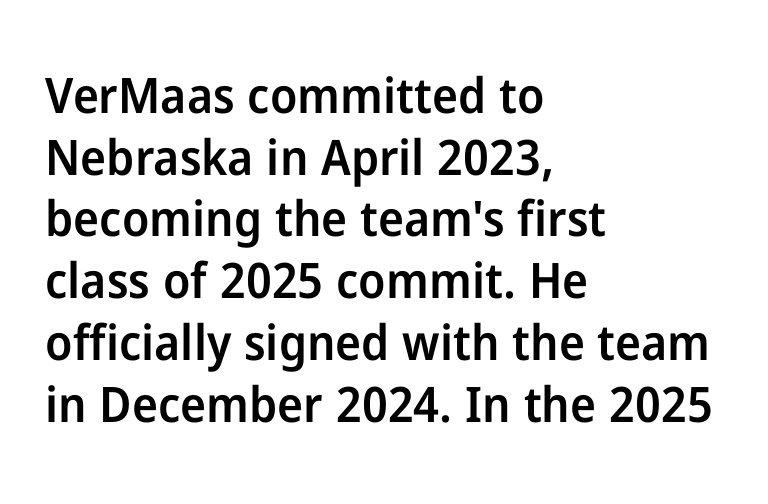
Q: Is the text bold? A: Semi-bold.
Q: Is the text italic (slanted)? A: No, it is upright.
Q: Is the typeface a serif or a sans-serif typeface? A: Sans-serif.
Q: Is the text underlined? A: No.
Q: How is the paragraph aligned? A: Left-aligned.
Q: Is the spacing between letters normal or unusually wide? A: Normal.
Q: Is the spacing between lines tight, normal or loose? A: Normal.
Q: Width (condensed, normal, or wide)? A: Normal.
Q: Stroke contrast? A: Low.
Q: x-height? A: Medium.
Q: Monospaced? A: No.
